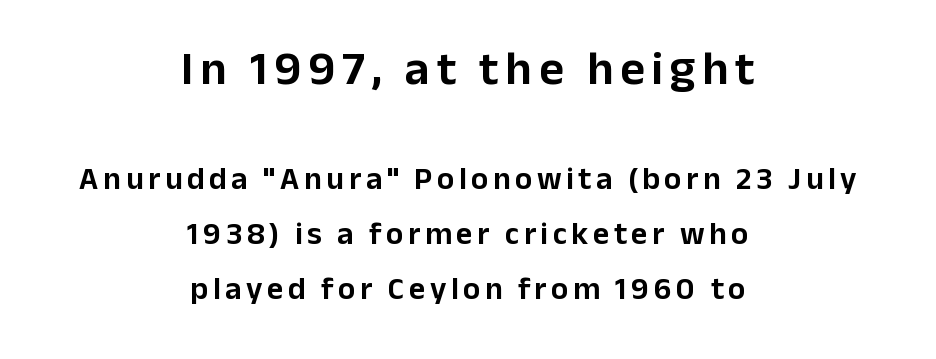
The image shows 48 px sans-serif type, upright; set centered, line spacing 1.72x, not underlined; the first (top) block is 1.5x larger; low stroke contrast and a medium x-height.
